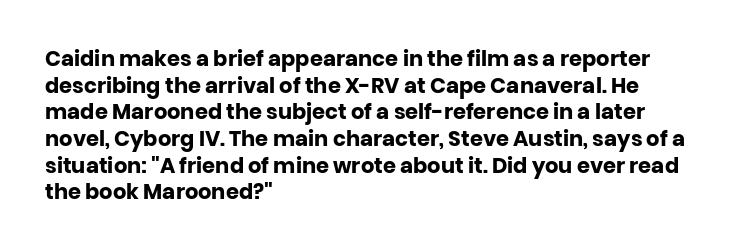
The image shows 21 px bold type, upright; set left-aligned, normal line spacing (1.27x), normal letter spacing, not underlined.
